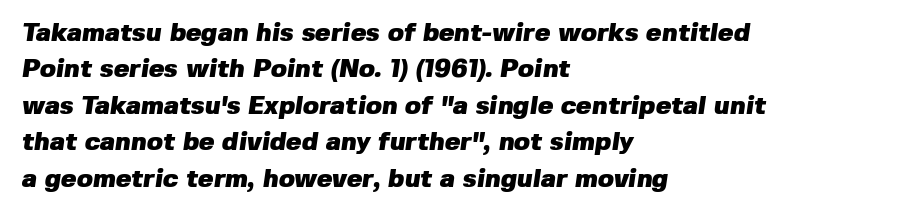
The space between consecutive lines is moderate. The paragraph has a hard left edge and a soft right edge. Descender tails drop into unmarked territory. As a designer I'd log this as weight 700, bold.
